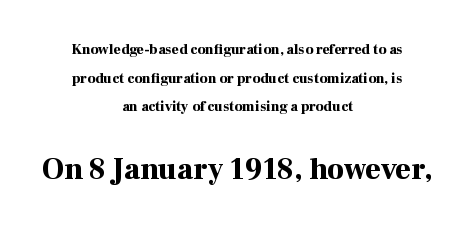
The image shows 30 px bold serif type, upright; set centered, loose line spacing (2.04x), normal letter spacing, not underlined; the second (bottom) block is 2.14x larger; high stroke contrast and a medium x-height.
